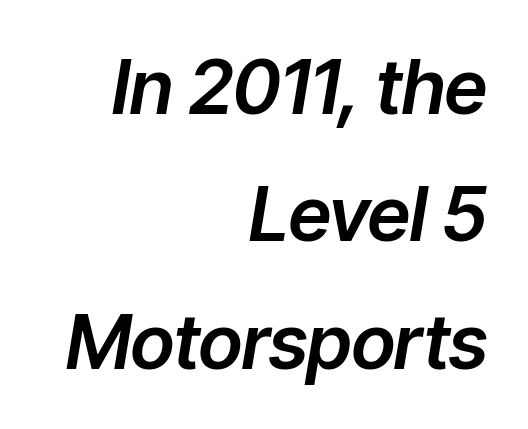
This sample is right-justified, so line beginnings fall wherever the words allow. Does extra space separate the letters? No, they use regular spacing. Baseline-to-baseline distance is the conventional proportion of letter height. The letters are slanted; this is an italic face. A typesetter would call this proportional, since set widths differ per character.
